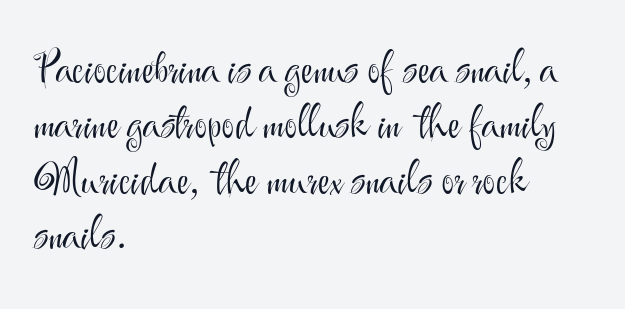
{"serif": "no", "bold": "no", "weight": "light", "width": "normal", "stroke_contrast": "medium", "x_height": "small", "monospaced": "no", "underline": "no", "align": "left", "line_spacing": "normal", "line_spacing_ratio": 1.29, "letter_spacing": "normal", "letter_spacing_em": 0.0, "glyph_px": 43}
